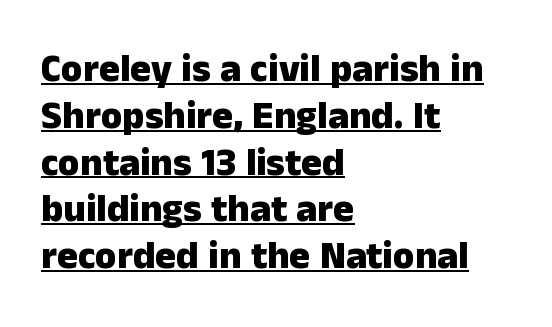
{"serif": "no", "italic": "no", "bold": "yes", "weight": "heavy", "width": "normal", "stroke_contrast": "low", "x_height": "medium", "monospaced": "no", "underline": "yes", "align": "left", "line_spacing_ratio": 1.2, "letter_spacing": "normal", "letter_spacing_em": 0.0, "glyph_px": 39}
